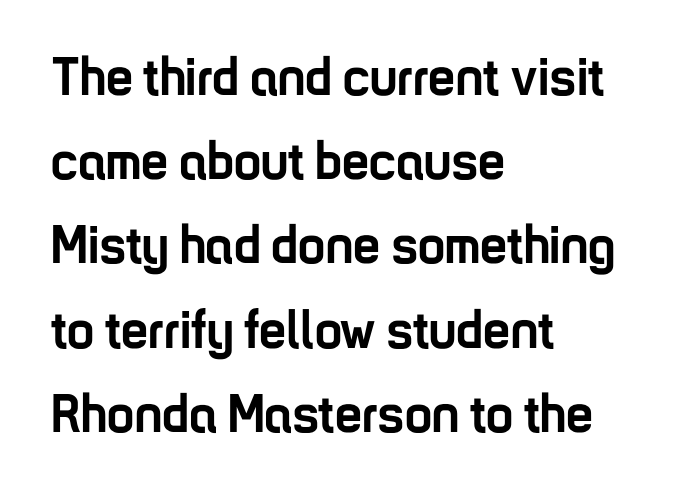
{"serif": "no", "italic": "no", "bold": "yes", "weight": "semibold", "width": "condensed", "stroke_contrast": "low", "x_height": "medium", "monospaced": "no", "underline": "no", "align": "left", "line_spacing": "normal", "line_spacing_ratio": 1.56, "letter_spacing": "normal", "letter_spacing_em": 0.0, "glyph_px": 54}
